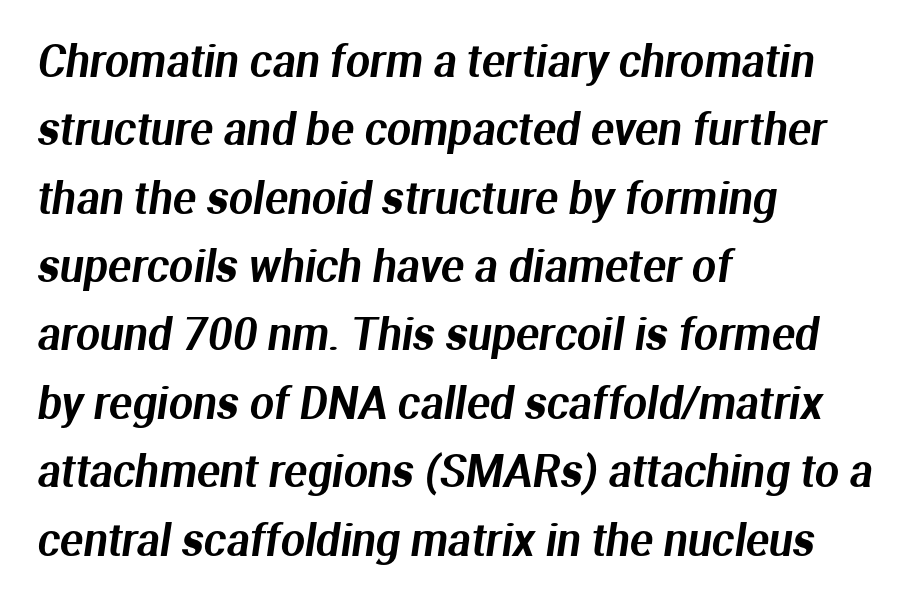
{"serif": "no", "width": "normal", "stroke_contrast": "medium", "x_height": "medium", "monospaced": "no", "underline": "no", "align": "left", "line_spacing": "normal", "line_spacing_ratio": 1.59, "letter_spacing": "normal", "letter_spacing_em": 0.0, "glyph_px": 43}
